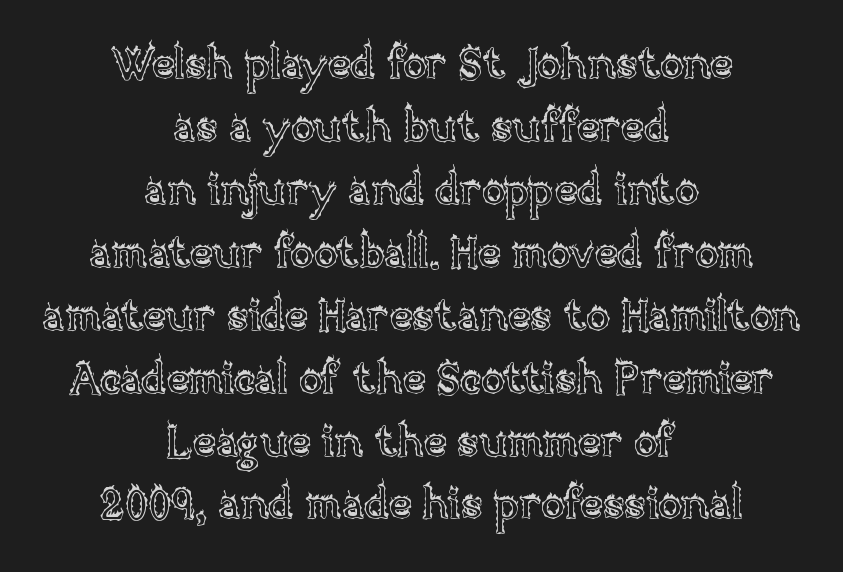
Posture: straight, roman, zero tilt. The rendering uses a moderate line-height, typical for paragraphs. The letters sit at their default tracking, neither squeezed nor spread. The text block is weighted toward neither margin, spreading evenly from the middle. These lines are rendered in a variable-pitch font.
